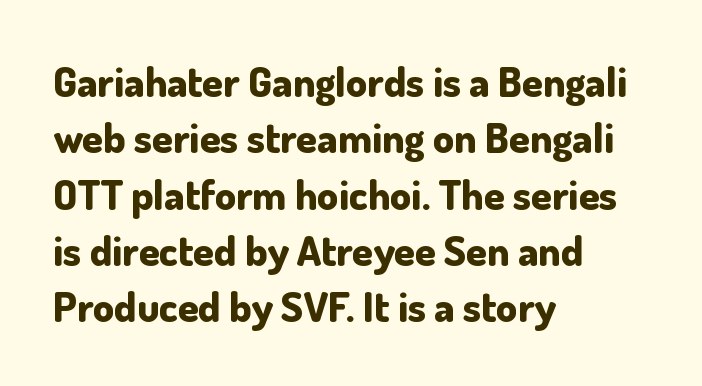
The image shows 42 px bold sans-serif type, upright; set left-aligned, normal line spacing (1.34x), normal letter spacing, not underlined; low stroke contrast and a small x-height.
